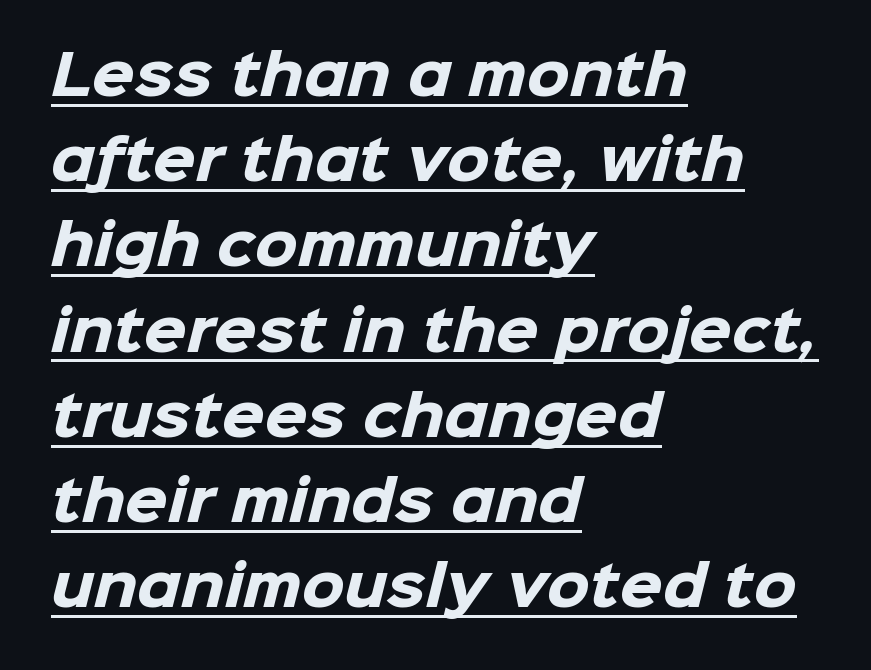
Q: Is the text bold? A: Yes.
Q: Is the typeface a serif or a sans-serif typeface? A: Sans-serif.
Q: Is the text underlined? A: Yes.
Q: How is the paragraph aligned? A: Left-aligned.
Q: Is the spacing between letters normal or unusually wide? A: Normal.
Q: Is the spacing between lines tight, normal or loose? A: Normal.
Q: Width (condensed, normal, or wide)? A: Normal.
Q: Stroke contrast? A: Low.
Q: x-height? A: Medium.
Q: Monospaced? A: No.
